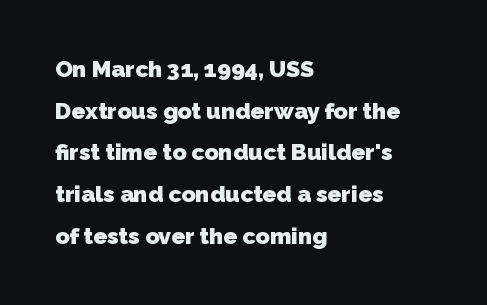
Q: Is the text bold? A: Yes.
Q: Is the text underlined? A: No.
Q: How is the paragraph aligned? A: Left-aligned.
Q: Is the spacing between letters normal or unusually wide? A: Normal.
